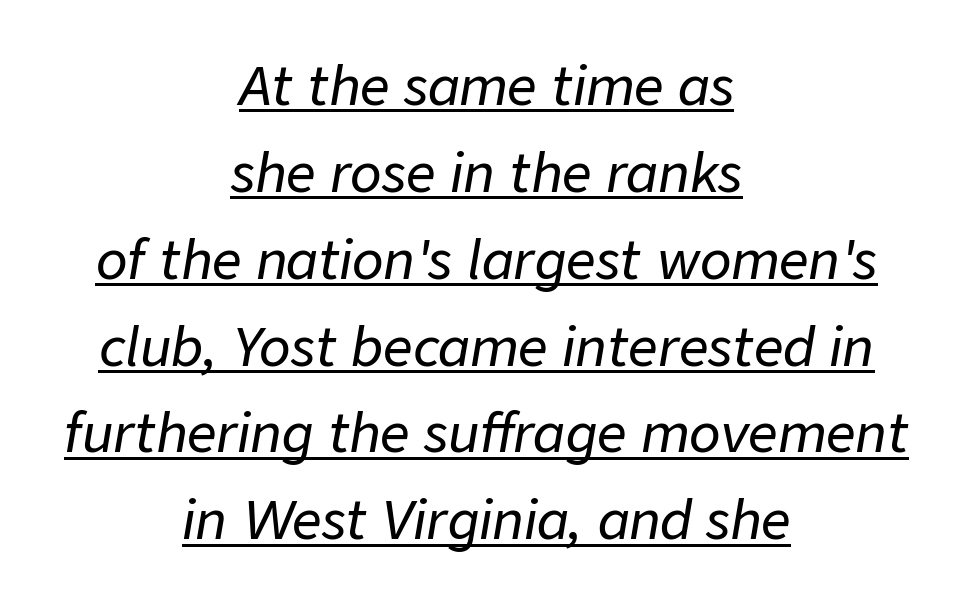
Tracking here is standard; glyphs follow each other at the usual distance. In terms of leading, this rendering sits right in the middle. The letters are slanted; this is an italic face. These characters rest on top of a visible drawn line. The lines in this sample share a center point and differ in where they start and stop. Character widths vary here, with narrow letters taking less room than wide ones.
